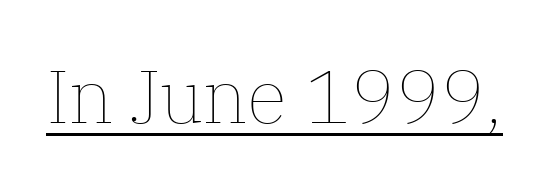
Q: Is the text bold? A: No.
Q: Is the text italic (slanted)? A: No, it is upright.
Q: Is the text underlined? A: Yes.
Q: Is the spacing between letters normal or unusually wide? A: Normal.
Q: Width (condensed, normal, or wide)? A: Normal.
Q: Stroke contrast? A: Low.
Q: x-height? A: Medium.
Q: Monospaced? A: No.
